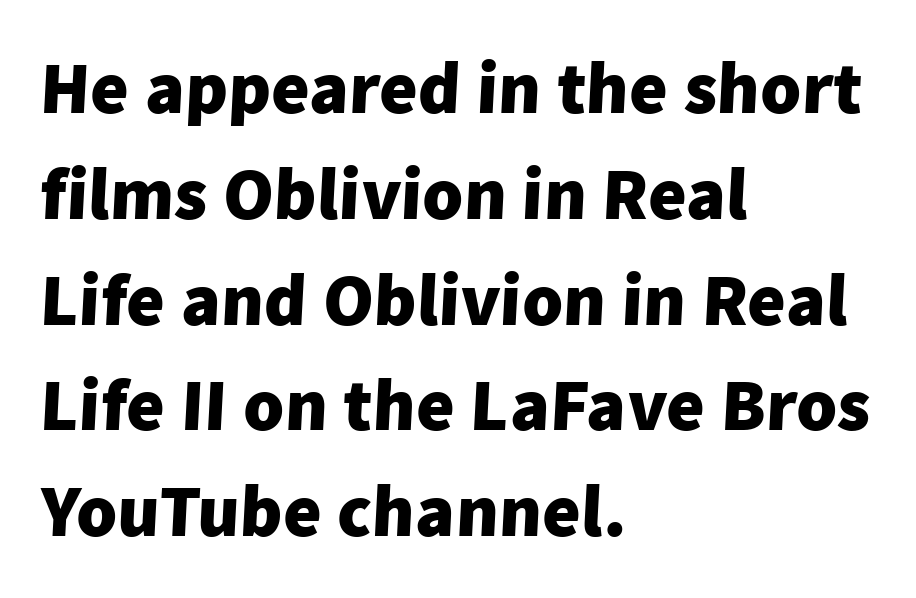
Think of a printed novel: that variable character pitch is what you see here. Horizontal alignment here is leftward, the default for most running prose. Students, note that the glyphs here touch the page at normal intervals. The space between consecutive lines is moderate.
